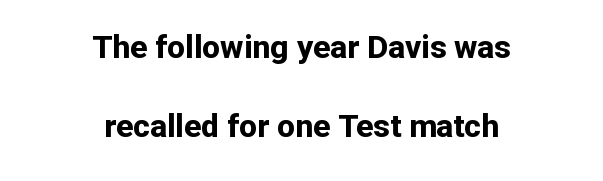
The image shows 32 px bold sans-serif type, upright; set centered, loose line spacing (2.48x), normal letter spacing, not underlined; low stroke contrast and a medium x-height.
